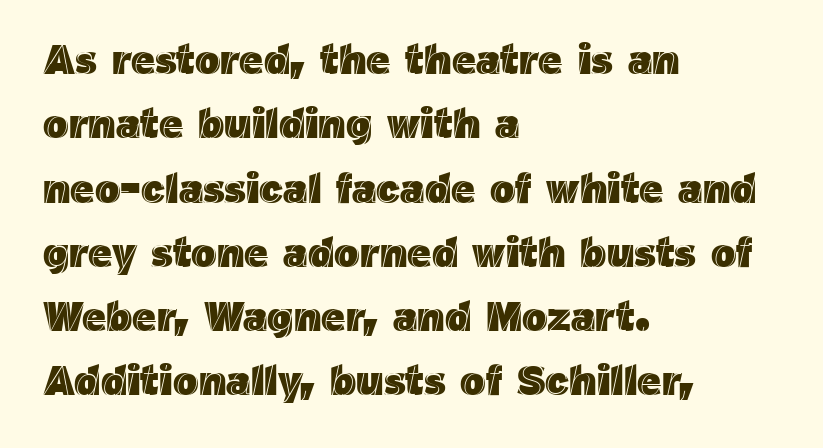
Q: Is the text italic (slanted)? A: No, it is upright.
Q: Is the text underlined? A: No.
Q: How is the paragraph aligned? A: Left-aligned.
Q: Is the spacing between letters normal or unusually wide? A: Normal.
Q: Is the spacing between lines tight, normal or loose? A: Normal.
Q: Width (condensed, normal, or wide)? A: Normal.
Q: x-height? A: Medium.
Q: Monospaced? A: No.
